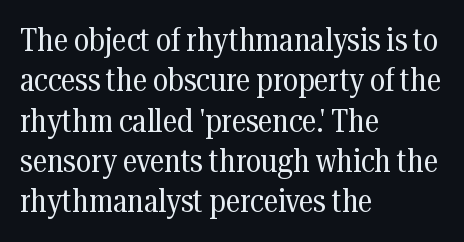
{"serif": "yes", "italic": "no", "bold": "no", "weight": "regular", "width": "condensed", "stroke_contrast": "medium", "x_height": "medium", "monospaced": "no", "underline": "no", "align": "left", "line_spacing_ratio": 1.22, "letter_spacing": "normal", "letter_spacing_em": 0.0, "glyph_px": 33}
